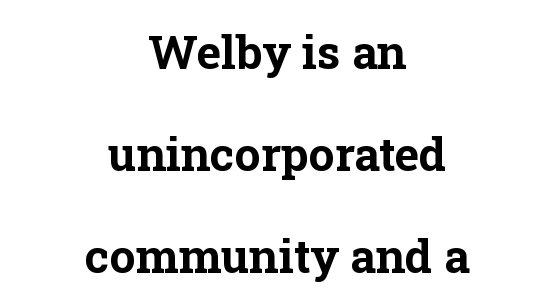
{"serif": "yes", "italic": "no", "bold": "yes", "weight": "bold", "width": "normal", "stroke_contrast": "low", "x_height": "medium", "monospaced": "no", "underline": "no", "align": "center", "line_spacing": "loose", "line_spacing_ratio": 2.22, "letter_spacing": "normal", "letter_spacing_em": 0.0, "glyph_px": 46}
